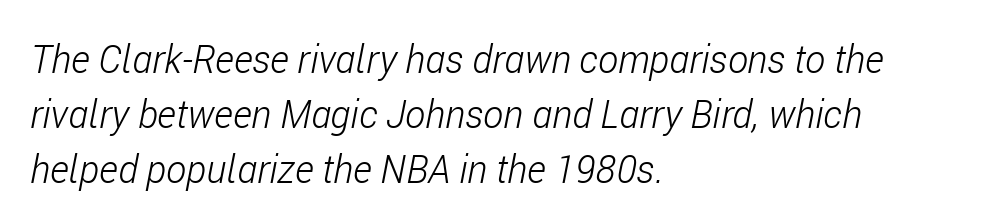
Weight: in the light-to-regular range. Teacher's note: observe the even left margin — that is flush-left alignment. The line texture is even and compact thanks to regular tracking. Reading down the column, the eye jumps a familiar distance to each next line. The axis of the letterforms is tilted away from vertical. The passage shown is not underscored anywhere.
